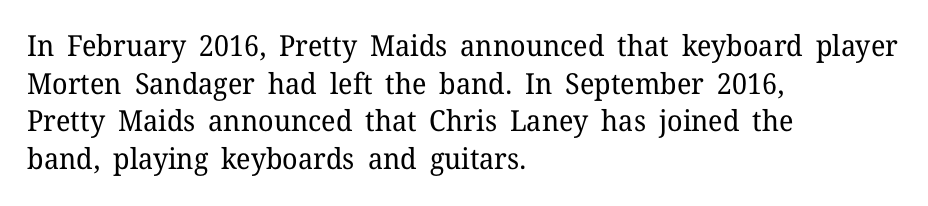
Every row of glyphs begins at an identical x-position on the left. Note the varied advance widths — an 'i' is clearly narrower than an 'm'. The lines sit at an ordinary, default distance from one another. Classification — serif. Think standard paragraph weight, or any step lighter than that.
